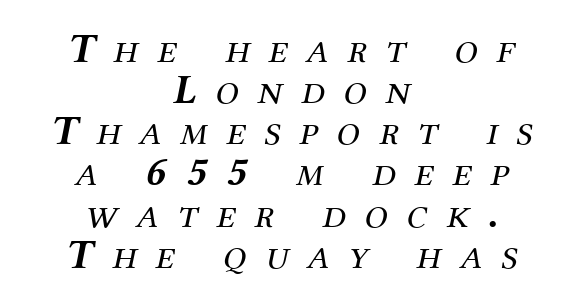
The image shows 42 px regular-weight serif type, italic (leaning right); set centered, tight line spacing (0.98x), unusually wide letter spacing (+0.45 em), not underlined; medium stroke contrast and a medium x-height.
